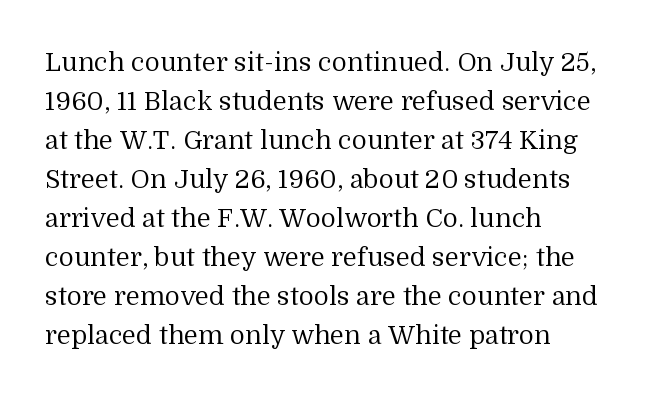
{"italic": "no", "bold": "no", "underline": "no", "align": "left", "line_spacing": "normal", "line_spacing_ratio": 1.5, "letter_spacing": "normal", "letter_spacing_em": 0.0, "glyph_px": 26}
